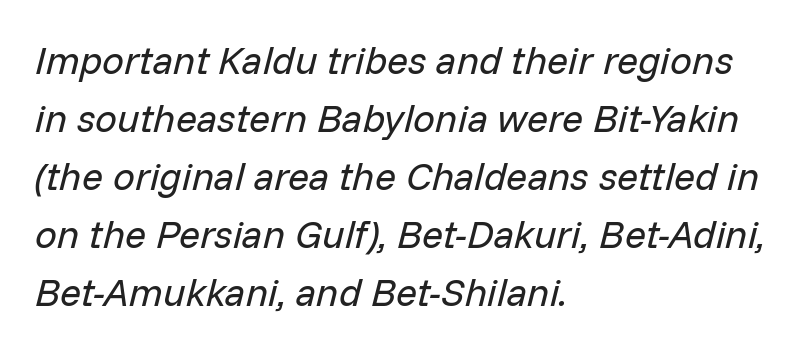
{"italic": "yes", "lean": "right", "slant_degrees": 14, "bold": "no", "weight": "regular", "width": "normal", "stroke_contrast": "low", "x_height": "medium", "monospaced": "no", "underline": "no", "align": "left", "line_spacing": "normal", "line_spacing_ratio": 1.49, "letter_spacing": "normal", "letter_spacing_em": 0.0, "glyph_px": 39}
